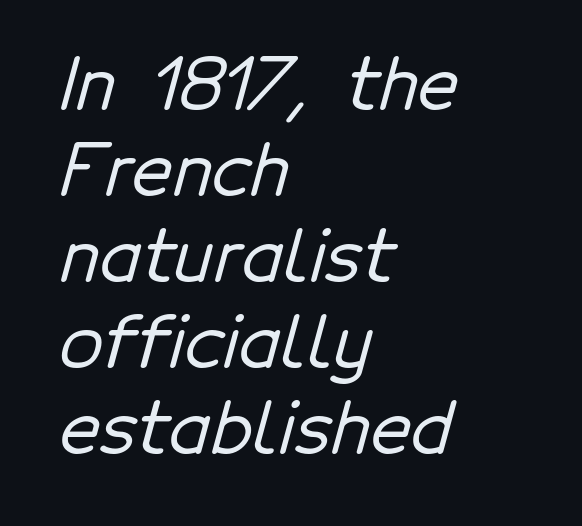
Q: Is the typeface a serif or a sans-serif typeface? A: Sans-serif.
Q: Is the text underlined? A: No.
Q: How is the paragraph aligned? A: Left-aligned.
Q: Is the spacing between letters normal or unusually wide? A: Normal.
Q: Width (condensed, normal, or wide)? A: Normal.
Q: Stroke contrast? A: Low.
Q: x-height? A: Medium.
Q: Monospaced? A: No.
